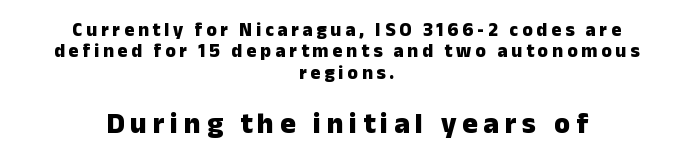
{"serif": "no", "italic": "no", "bold": "yes", "weight": "heavy", "width": "normal", "stroke_contrast": "low", "x_height": "medium", "monospaced": "no", "underline": "no", "align": "center", "line_spacing": "tight", "line_spacing_ratio": 1.13, "letter_spacing": "wide", "letter_spacing_em": 0.2, "larger_block": "second", "size_ratio": 1.53, "glyph_px": 29}
